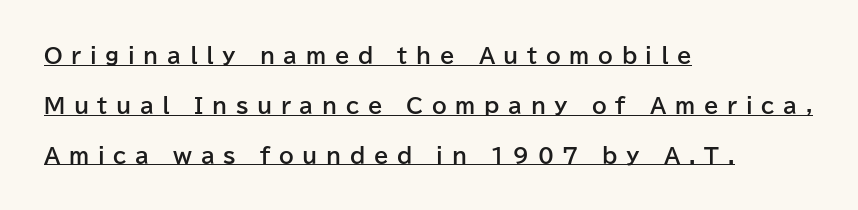
Q: Is the text bold? A: Yes.
Q: Is the text italic (slanted)? A: No, it is upright.
Q: Is the text underlined? A: Yes.
Q: How is the paragraph aligned? A: Left-aligned.
Q: Is the spacing between letters normal or unusually wide? A: Unusually wide.
Q: Is the spacing between lines tight, normal or loose? A: Loose.
